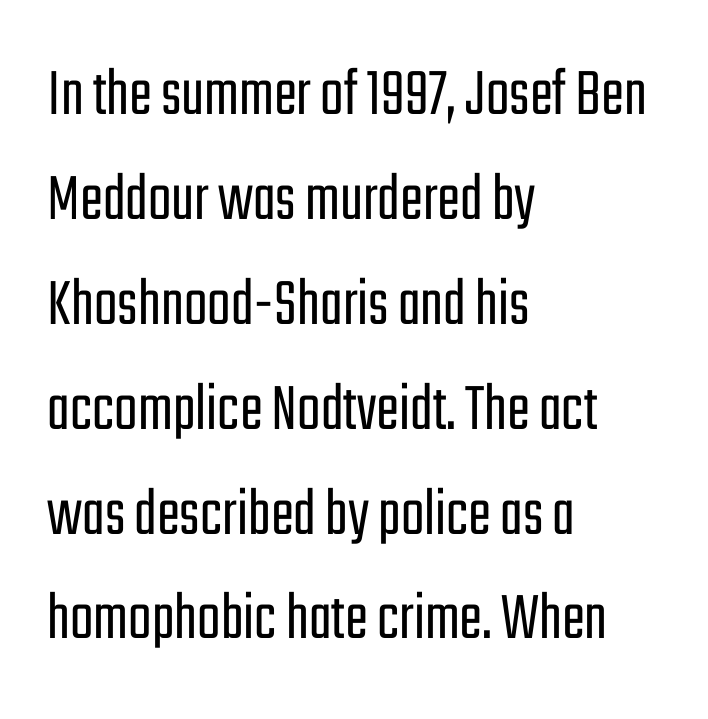
Serifs: no, the terminals of the letterforms are clean. Plain, unruled lines of type. In CSS terms this would be text-align: left. No chunkiness to these letters — they're not bold.
